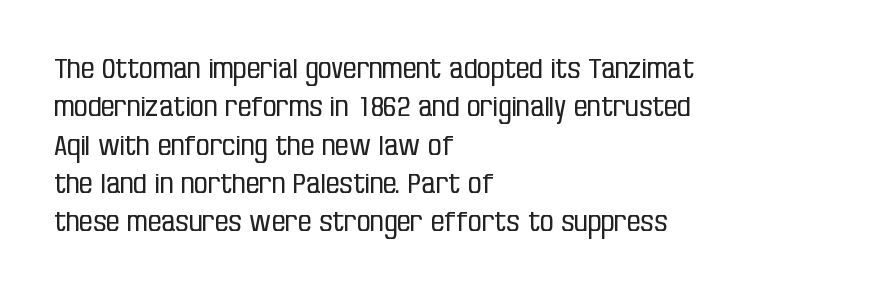
The image shows 27 px text type, upright; set left-aligned, normal line spacing (1.42x), normal letter spacing, not underlined.
